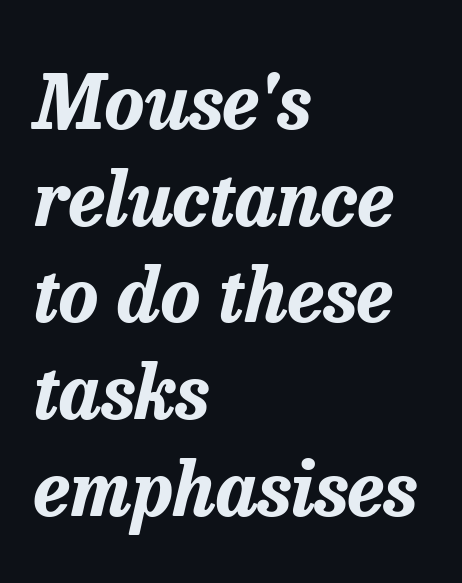
The image shows 75 px bold type, italic (leaning right); set left-aligned, normal line spacing (1.29x), normal letter spacing, not underlined; low stroke contrast and a medium x-height.
